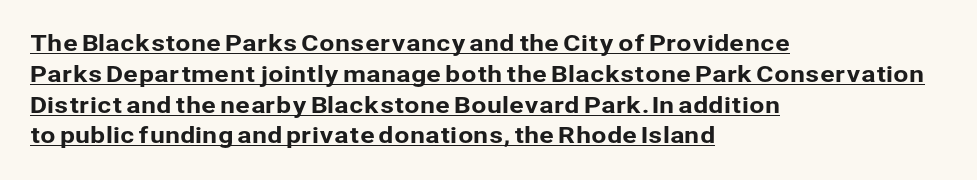
Where is the straight margin? On the left. Short note: letters normally spaced. A typesetter would call this leading conventional body-copy spacing. The glyphs are accompanied by a horizontal stroke just below them. Posture: straight, roman, zero tilt.
